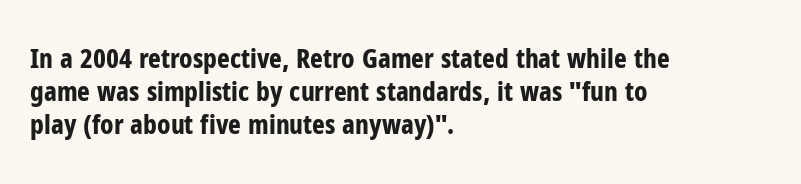
Words float on clear page, feet unadorned. Does the lettering tilt? It doesn't — this is upright. Visually the block forms a straight wall on the left and a jagged coastline on the right. These words are printed bold, with thick strokes throughout. Characters follow at the spacing the type designer built in.
